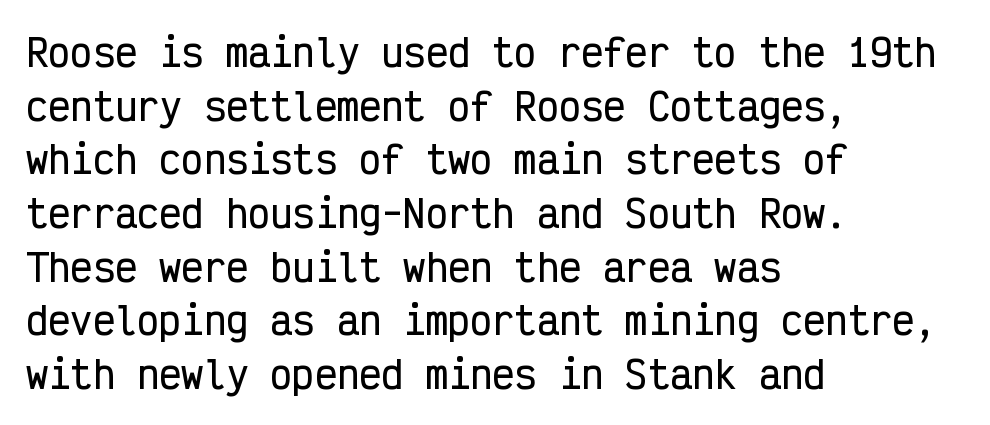
{"serif": "no", "italic": "no", "width": "condensed", "stroke_contrast": "low", "x_height": "medium", "monospaced": "yes", "underline": "no", "align": "left", "line_spacing": "normal", "line_spacing_ratio": 1.45, "letter_spacing": "normal", "letter_spacing_em": 0.0, "glyph_px": 37}
